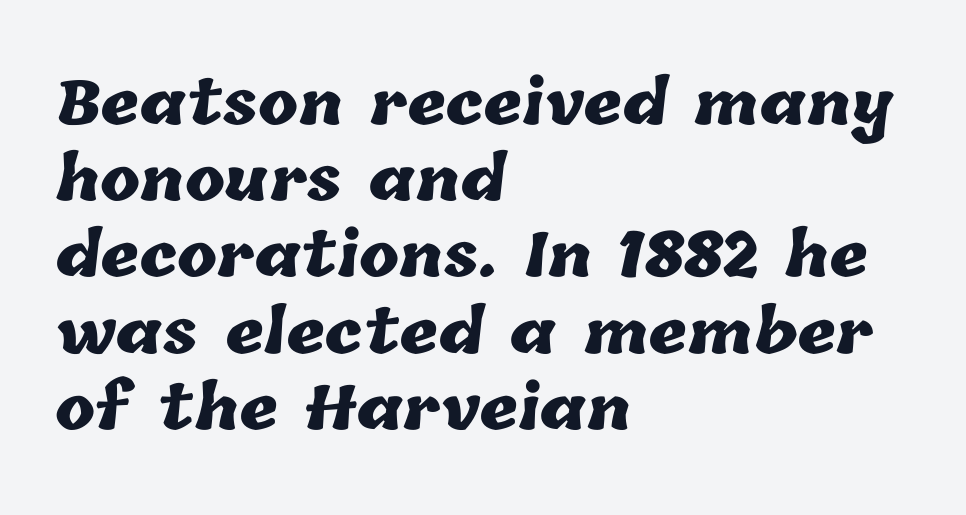
A clean baseline with only descenders dipping below it. The rows are spaced the way most documents space them. Look at the stroke-to-counter ratio: heavy, a bold. All the whitespace from short lines collects on the right. You could not count columns in this text — the font is proportionally spaced. A typesetter would call this zero additional tracking.
